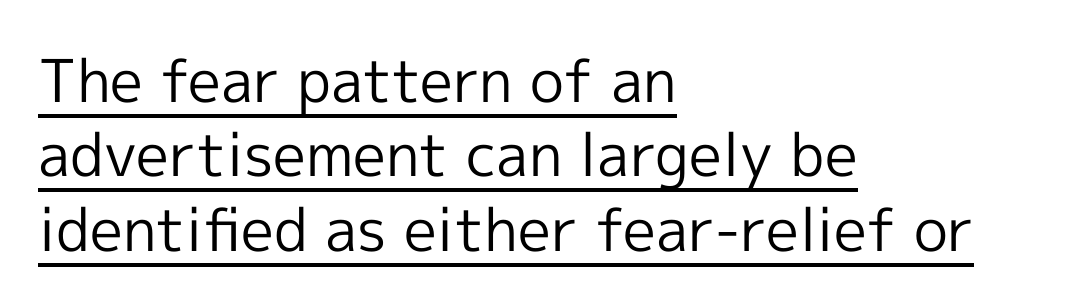
The type sits square on the baseline with zero lean. These lines are rendered in a variable-pitch font. Check the space under the baseline: a stroke is drawn there. The letters sit at their default tracking, neither squeezed nor spread. The strokes carry an ordinary text weight at most.
